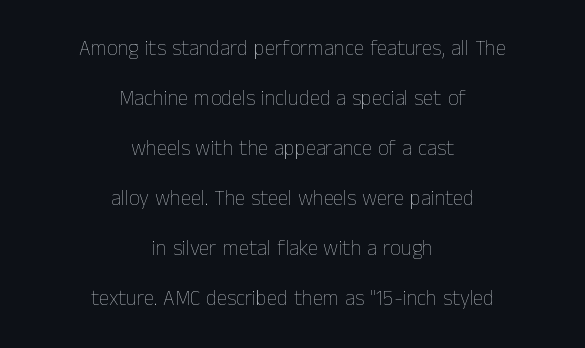
Posture: upright roman. Heaviness? Minimal to ordinary, like unemphasized prose. The words here are not underlined. The letters sit at their default tracking, neither squeezed nor spread.
